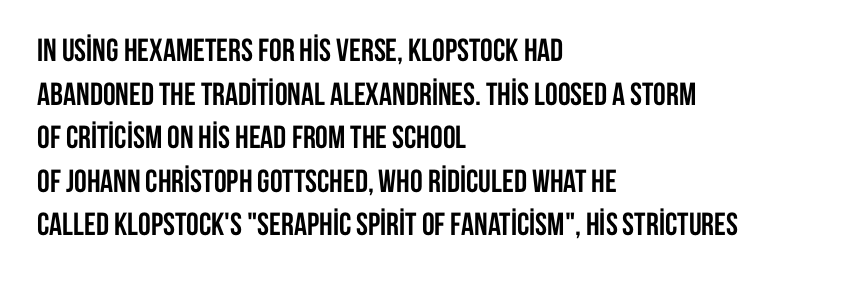
Each new line begins a customary step beneath the previous one. Style check: upright. The strokes are fattened all the way to bold. Proportional: the letters do not fall into vertical columns.
